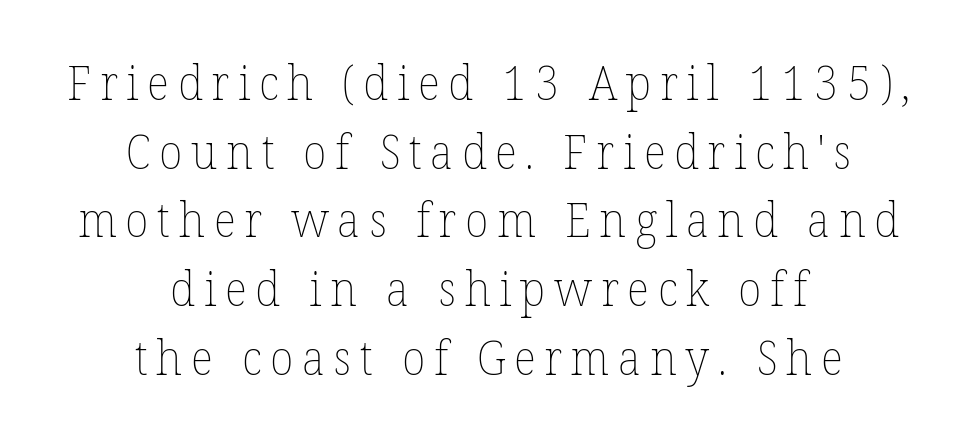
{"italic": "no", "bold": "no", "weight": "thin", "width": "normal", "stroke_contrast": "low", "x_height": "medium", "monospaced": "no", "underline": "no", "align": "center", "line_spacing": "normal", "line_spacing_ratio": 1.43, "glyph_px": 48}
